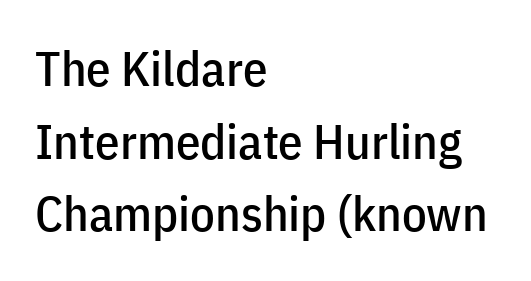
{"serif": "no", "italic": "no", "width": "condensed", "stroke_contrast": "low", "x_height": "medium", "monospaced": "no", "underline": "no", "align": "left", "line_spacing": "normal", "line_spacing_ratio": 1.48, "letter_spacing": "normal", "letter_spacing_em": 0.0, "glyph_px": 49}
